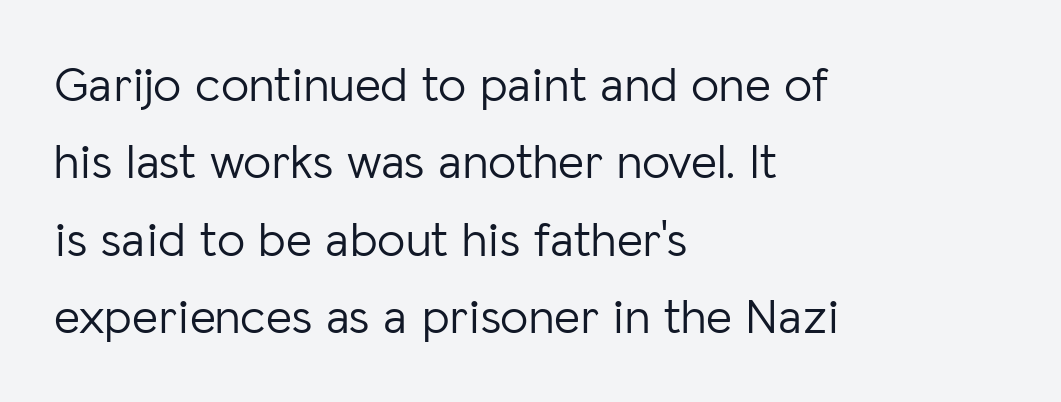
Q: Is the text bold? A: No.
Q: Is the text italic (slanted)? A: No, it is upright.
Q: Is the typeface a serif or a sans-serif typeface? A: Sans-serif.
Q: Is the text underlined? A: No.
Q: How is the paragraph aligned? A: Left-aligned.
Q: Is the spacing between letters normal or unusually wide? A: Normal.
Q: Is the spacing between lines tight, normal or loose? A: Normal.
Q: Width (condensed, normal, or wide)? A: Normal.
Q: Stroke contrast? A: Low.
Q: x-height? A: Medium.
Q: Monospaced? A: No.
